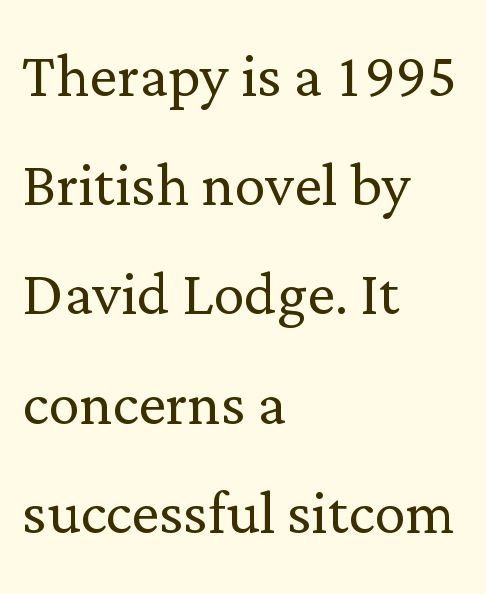
Q: Is the text bold? A: No.
Q: Is the text italic (slanted)? A: No, it is upright.
Q: Is the typeface a serif or a sans-serif typeface? A: Serif.
Q: Is the text underlined? A: No.
Q: How is the paragraph aligned? A: Left-aligned.
Q: Is the spacing between letters normal or unusually wide? A: Normal.
Q: Is the spacing between lines tight, normal or loose? A: Normal.
Q: Width (condensed, normal, or wide)? A: Normal.
Q: Stroke contrast? A: Low.
Q: x-height? A: Medium.
Q: Monospaced? A: No.
